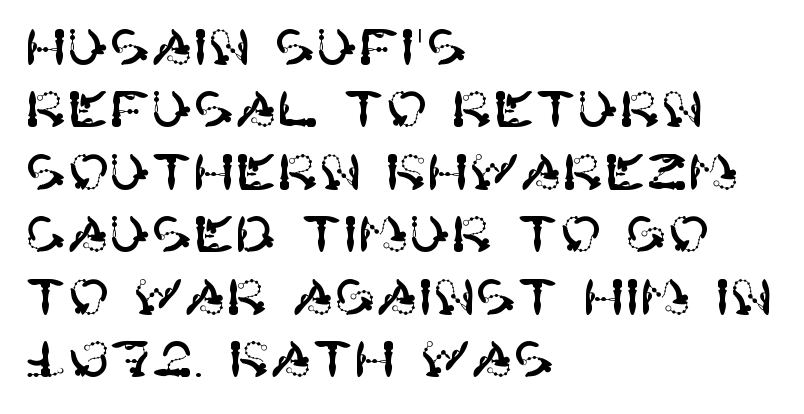
{"serif": "no", "italic": "no", "width": "normal", "stroke_contrast": "high", "x_height": "large", "underline": "no", "align": "left", "line_spacing": "normal", "line_spacing_ratio": 1.25, "letter_spacing": "normal", "letter_spacing_em": 0.0, "glyph_px": 50}
